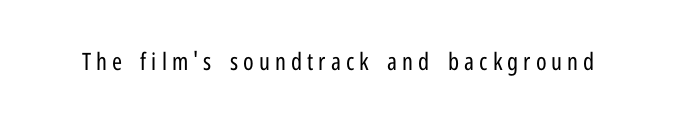
{"italic": "no", "bold": "no", "underline": "no", "letter_spacing": "wide", "letter_spacing_em": 0.21, "glyph_px": 24}
